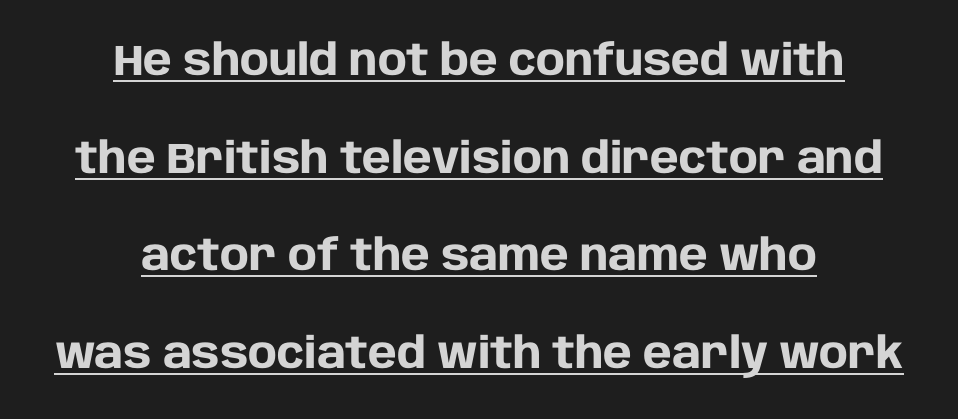
A dark, heavy texture on the line: the type is bold. The passage shown is underscored from start to finish. Observe the ordinary spacing: letters are neighbours, not strangers. The rendering uses natural spacing where letterforms have individual widths. If you drew a line through each stem, it would be perfectly vertical.
